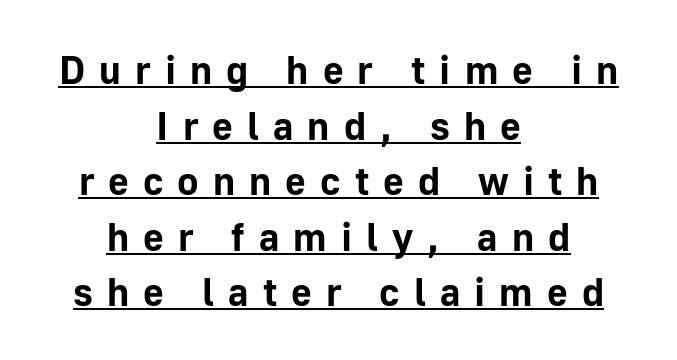
Q: Is the text bold? A: Yes.
Q: Is the text italic (slanted)? A: No, it is upright.
Q: Is the typeface a serif or a sans-serif typeface? A: Sans-serif.
Q: Is the text underlined? A: Yes.
Q: How is the paragraph aligned? A: Centered.
Q: Is the spacing between letters normal or unusually wide? A: Unusually wide.
Q: Is the spacing between lines tight, normal or loose? A: Normal.
Q: Width (condensed, normal, or wide)? A: Normal.
Q: Stroke contrast? A: Low.
Q: x-height? A: Medium.
Q: Monospaced? A: No.
